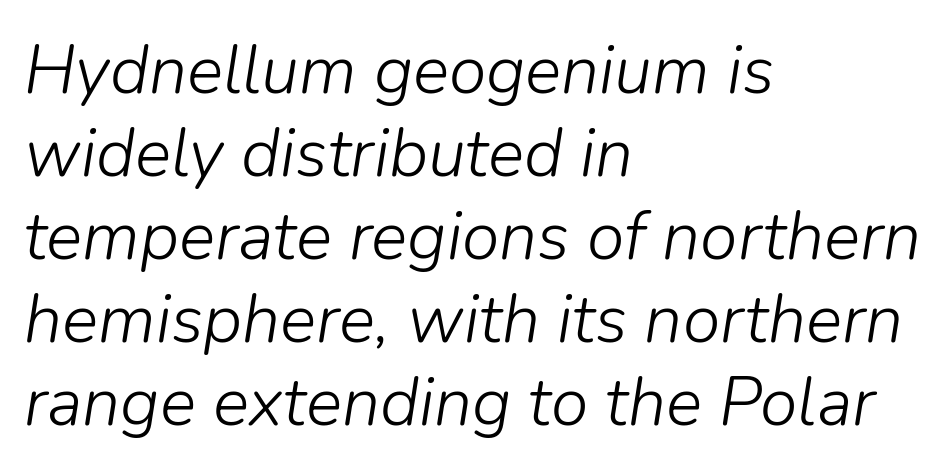
{"italic": "yes", "lean": "right", "slant_degrees": 9, "bold": "no", "weight": "light", "width": "normal", "stroke_contrast": "low", "x_height": "medium", "monospaced": "no", "underline": "no", "align": "left", "line_spacing_ratio": 1.22, "letter_spacing": "normal", "letter_spacing_em": 0.0, "glyph_px": 68}
